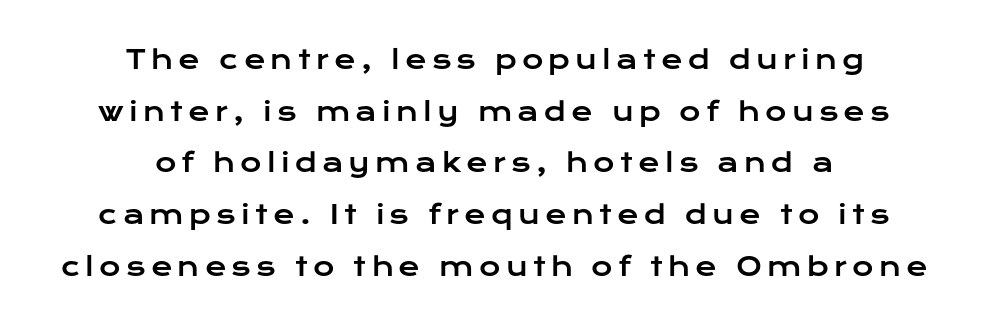
{"italic": "no", "underline": "no", "align": "center", "line_spacing": "loose", "line_spacing_ratio": 1.99, "letter_spacing": "wide", "letter_spacing_em": 0.2, "glyph_px": 26}
